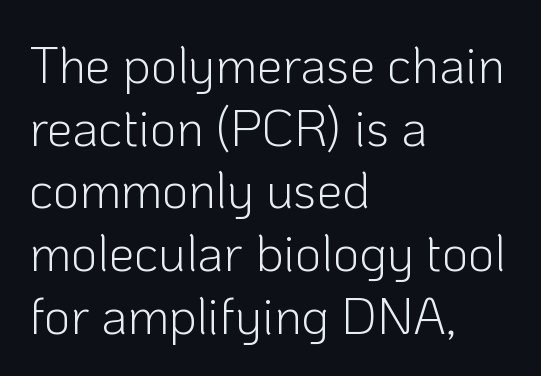
Q: Is the text bold? A: No.
Q: Is the text italic (slanted)? A: No, it is upright.
Q: Is the typeface a serif or a sans-serif typeface? A: Sans-serif.
Q: Is the text underlined? A: No.
Q: How is the paragraph aligned? A: Left-aligned.
Q: Is the spacing between letters normal or unusually wide? A: Normal.
Q: Width (condensed, normal, or wide)? A: Normal.
Q: Stroke contrast? A: Low.
Q: x-height? A: Medium.
Q: Monospaced? A: No.
